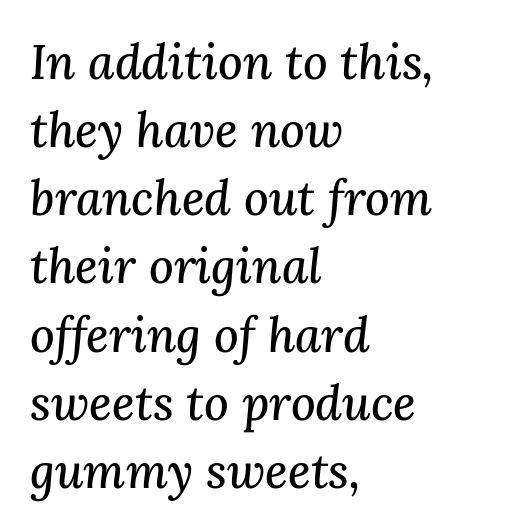
The image shows 48 px serif type, italic (leaning right); set left-aligned, normal line spacing (1.42x), normal letter spacing, not underlined; medium stroke contrast and a medium x-height.
